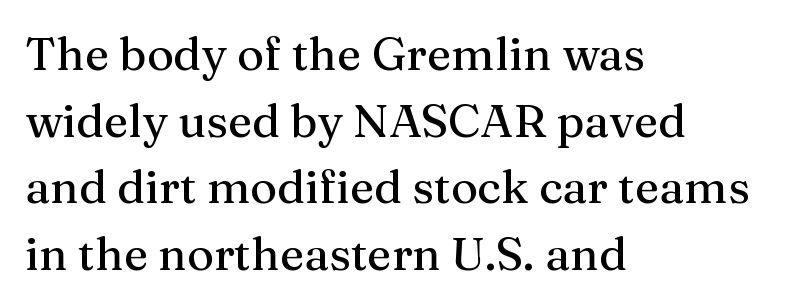
The image shows 46 px serif type, upright; set left-aligned, normal line spacing (1.45x), normal letter spacing, not underlined; medium stroke contrast and a medium x-height.
